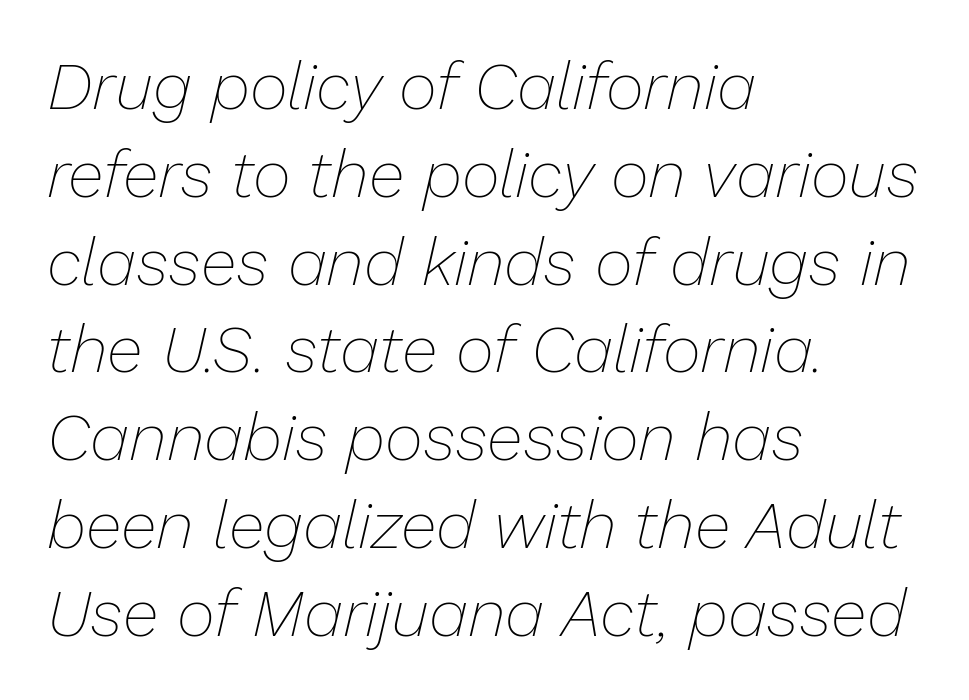
{"italic": "yes", "lean": "right", "slant_degrees": 13, "bold": "no", "weight": "thin", "width": "normal", "stroke_contrast": "low", "x_height": "medium", "monospaced": "no", "underline": "no", "align": "left", "line_spacing": "normal", "line_spacing_ratio": 1.33, "letter_spacing": "normal", "letter_spacing_em": 0.0, "glyph_px": 66}
